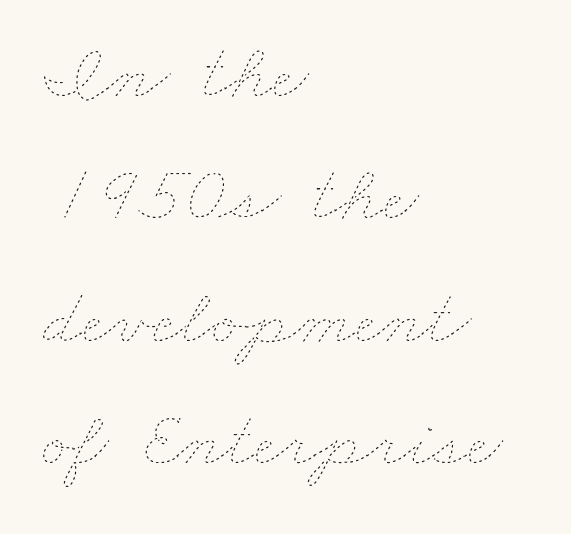
One-word summary of the alignment: left. Each letter keeps its own natural width here, so spacing adapts to shape. Nobody touched the tracking dial on this one. Underline: absent. Counters stay open thanks to moderate or lighter strokes. Vertically, the passage feels balanced, rows spaced as you'd expect.
